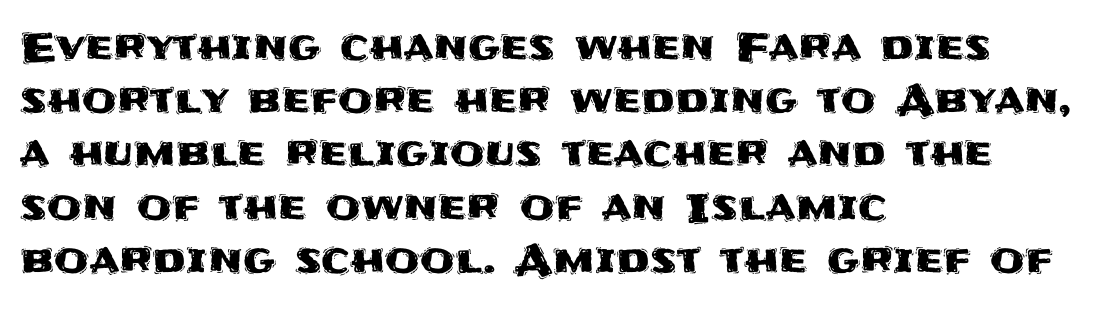
Q: Is the text italic (slanted)? A: No, it is upright.
Q: Is the typeface a serif or a sans-serif typeface? A: Sans-serif.
Q: Is the text underlined? A: No.
Q: How is the paragraph aligned? A: Left-aligned.
Q: Is the spacing between letters normal or unusually wide? A: Normal.
Q: Is the spacing between lines tight, normal or loose? A: Normal.
Q: Width (condensed, normal, or wide)? A: Normal.
Q: Stroke contrast? A: Medium.
Q: x-height? A: Large.
Q: Monospaced? A: No.
